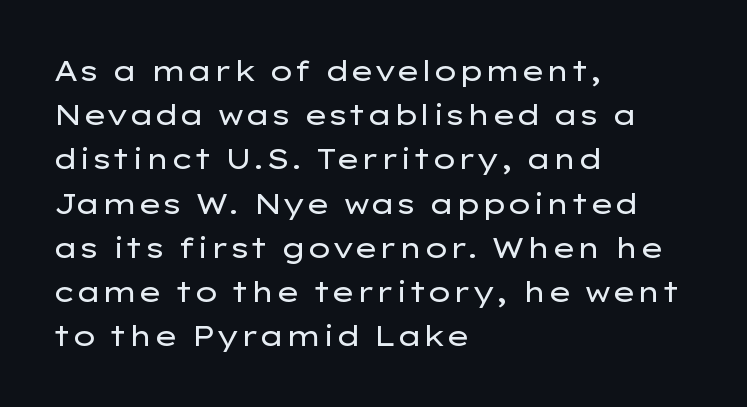
{"serif": "no", "italic": "no", "bold": "no", "weight": "regular", "width": "wide", "stroke_contrast": "low", "x_height": "medium", "monospaced": "no", "underline": "no", "align": "left", "line_spacing": "normal", "line_spacing_ratio": 1.58, "letter_spacing": "normal", "letter_spacing_em": 0.0, "glyph_px": 28}
